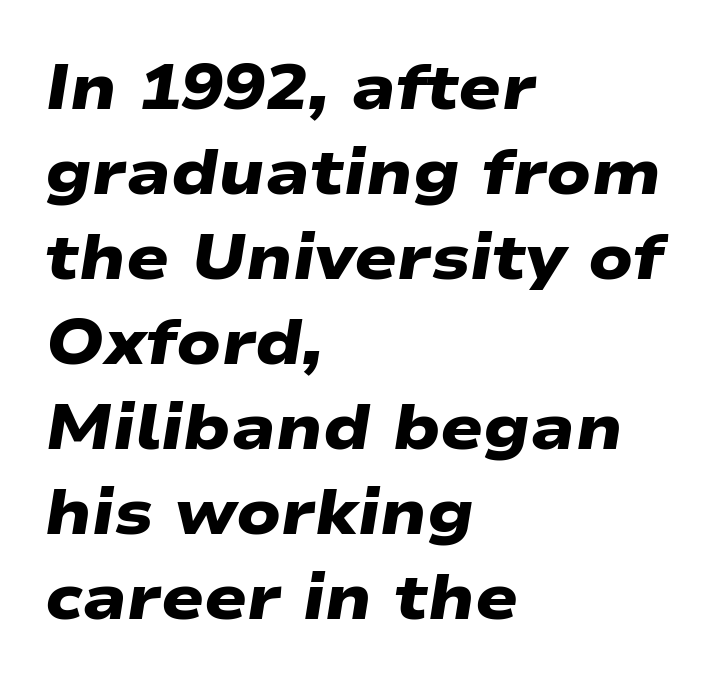
The image shows 63 px heavy, wide sans-serif type; set left-aligned, normal line spacing (1.35x), normal letter spacing, not underlined; low stroke contrast and a medium x-height.
